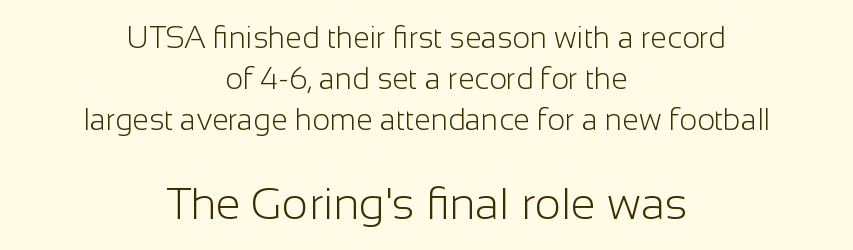
{"serif": "no", "italic": "no", "bold": "no", "weight": "light", "width": "normal", "stroke_contrast": "low", "x_height": "medium", "monospaced": "no", "underline": "no", "align": "center", "line_spacing": "normal", "line_spacing_ratio": 1.36, "letter_spacing": "normal", "letter_spacing_em": 0.0, "larger_block": "second", "size_ratio": 1.5, "glyph_px": 45}
